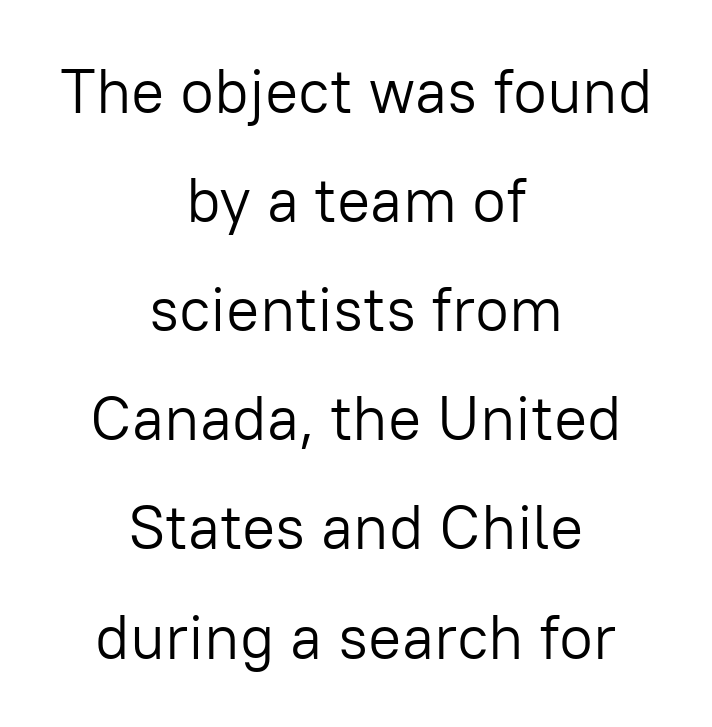
Every row of glyphs is offset so its center matches the block's center. Is this a heavy cut? Hardly; it is regular or lighter. A bare baseline throughout the passage. The glyphs in this specimen are sans serif.
